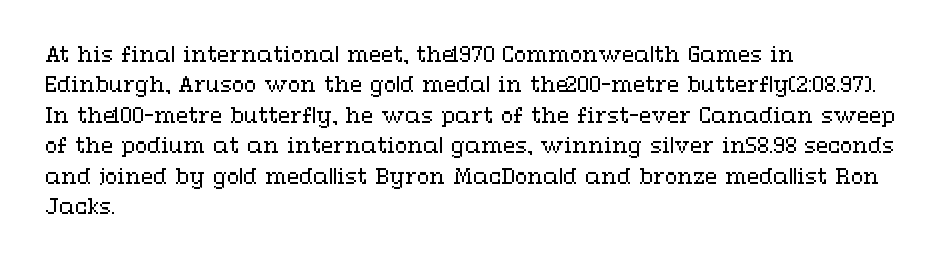
The image shows 20 px text type, upright; set left-aligned, normal line spacing (1.52x), normal letter spacing, not underlined.
